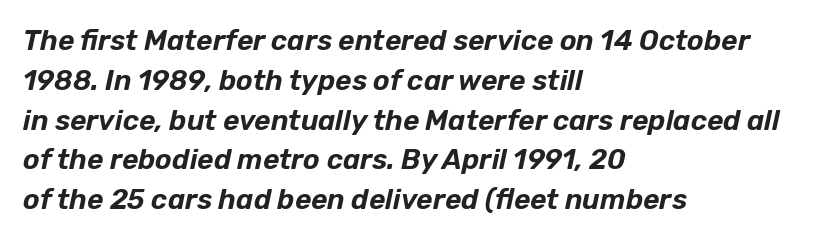
{"italic": "yes", "lean": "right", "slant_degrees": 12, "width": "normal", "stroke_contrast": "low", "x_height": "medium", "monospaced": "no", "underline": "no", "align": "left", "line_spacing": "normal", "line_spacing_ratio": 1.42, "letter_spacing": "normal", "letter_spacing_em": 0.0, "glyph_px": 28}
